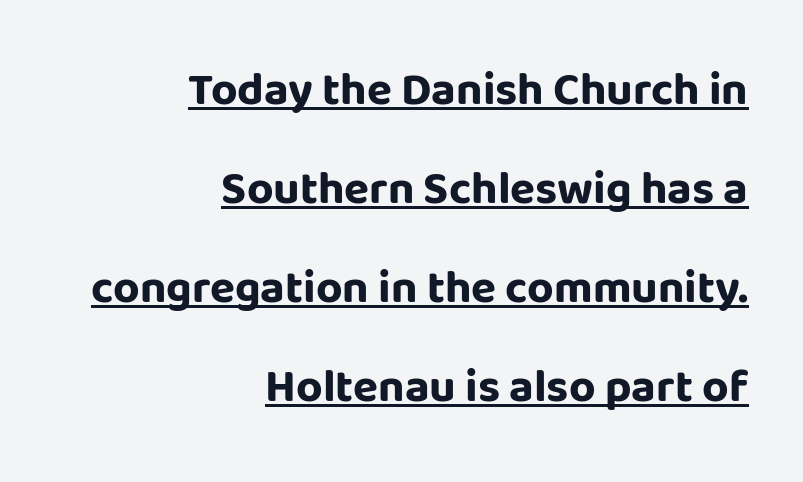
Horizontal bands of white between lines are thick stripes. Check the space under the baseline: a stroke is drawn there. In terms of posture, this sample is upright. This rendering employs a face without finishing strokes, i.e., a sans-serif. The rendering uses a bold face; every stroke is thick and dark. This sample has the flowing, uneven cadence of proportional lettering.
